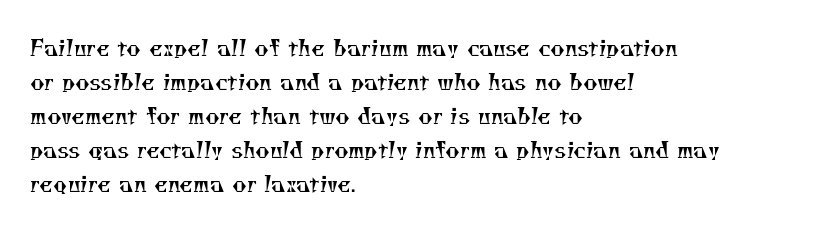
{"bold": "no", "underline": "no", "align": "left", "line_spacing": "normal", "line_spacing_ratio": 1.55, "letter_spacing": "normal", "letter_spacing_em": 0.0, "glyph_px": 22}
